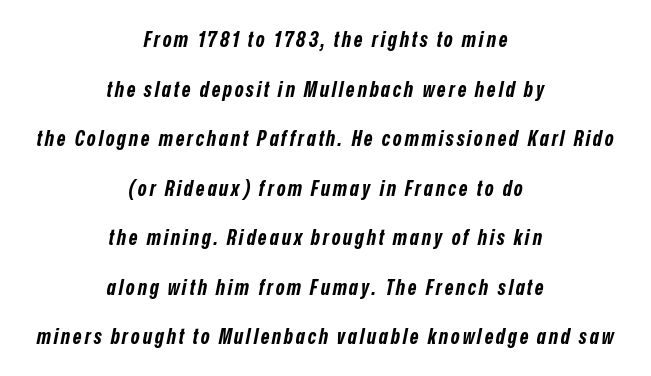
The image shows 21 px bold type, italic (leaning right); set centered, loose line spacing (2.36x), not underlined.
